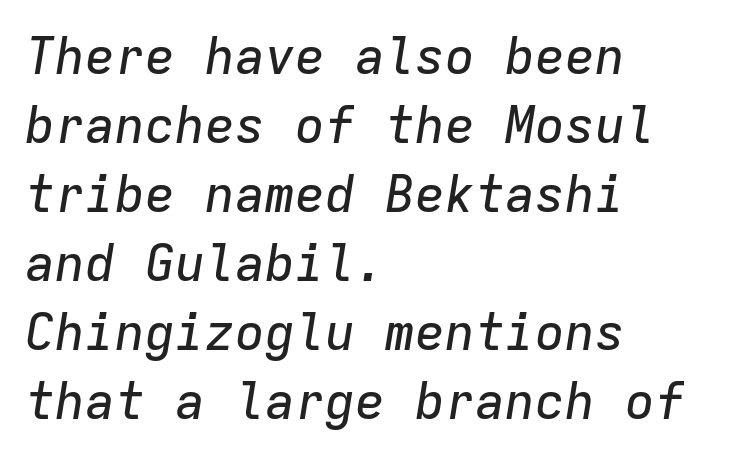
Caption: multi-line text, flush left, ragged right. This sample keeps an unexceptional amount of space between lines. Does extra space separate the letters? No, they use regular spacing. It's the slanting kind of type.
